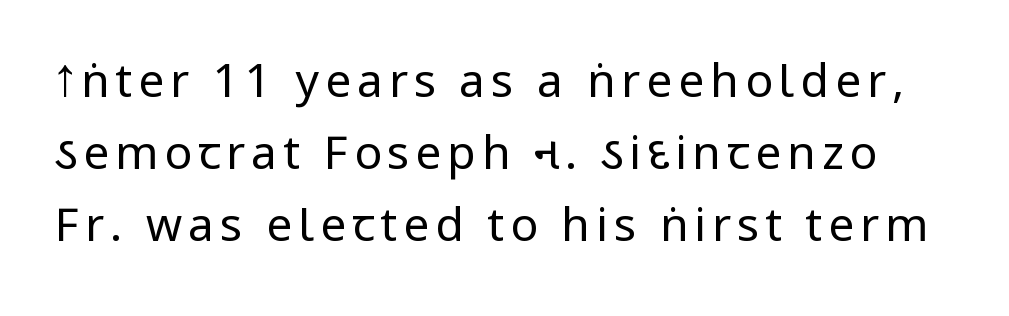
The image shows 46 px regular-weight, condensed sans-serif type, upright; set normal line spacing (1.57x), not underlined; low stroke contrast and a large x-height.
